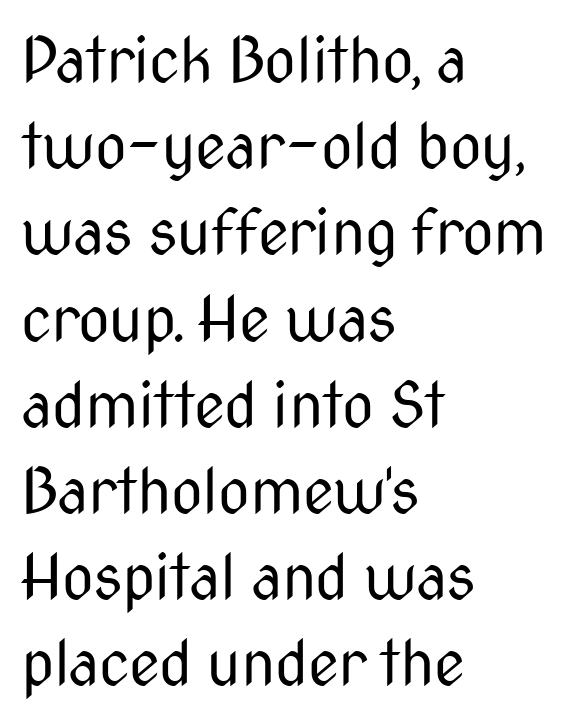
Honestly, the letter spacing is just normal — you wouldn't notice it. Has an underline been added? It has not. Whoever set this chose a conventional vertical rhythm. Heft: none added — not bold.
